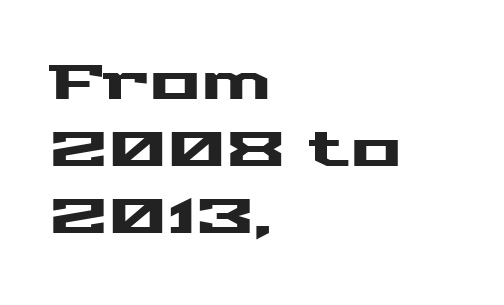
The image shows 48 px wide sans-serif type, upright; set left-aligned, normal line spacing (1.4x), normal letter spacing, not underlined; medium stroke contrast and a medium x-height.
